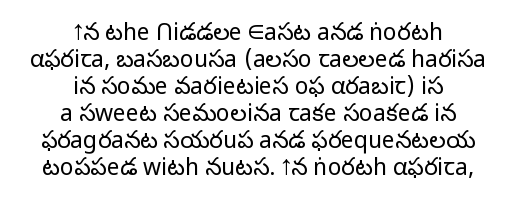
Stroke thickness stays within the range of a standard reading face or lighter. The paragraph has two soft edges and a firm central axis. Underlining? Definitely not there. How are the letters spaced? Ordinarily, with no added tracking. Rendered with straight, roman letterforms.
